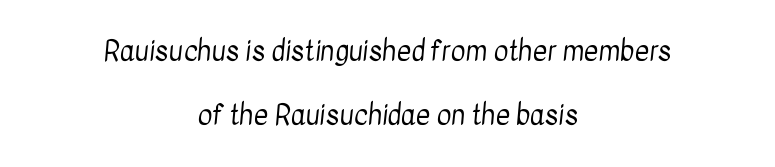
{"serif": "no", "bold": "no", "weight": "regular", "width": "condensed", "stroke_contrast": "low", "x_height": "medium", "monospaced": "no", "underline": "no", "align": "center", "line_spacing": "loose", "line_spacing_ratio": 2.3, "letter_spacing": "normal", "letter_spacing_em": 0.0, "glyph_px": 28}
